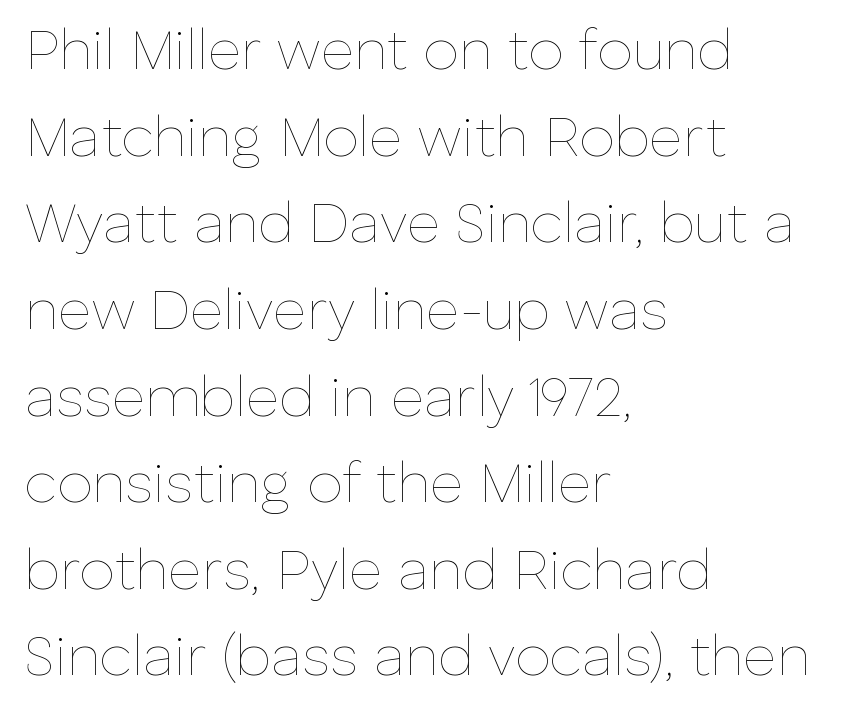
This sample uses plain, unmodified letter spacing. Does the leading feel generous? No, just average. This rendering uses left alignment, leaving the right contour irregular. The passage shown is typed in a proportional face where columns would drift. Italic: no, the glyphs are upright roman.
